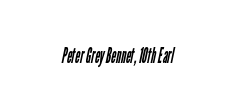
Q: Is the text bold? A: No.
Q: Is the text underlined? A: No.
Q: How is the paragraph aligned? A: Centered.
Q: Is the spacing between letters normal or unusually wide? A: Normal.
